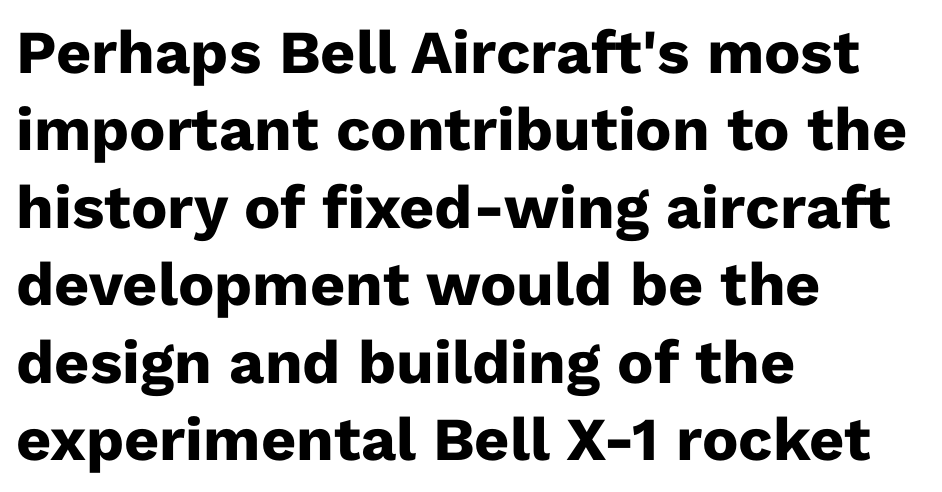
Q: Is the text bold? A: Yes.
Q: Is the text italic (slanted)? A: No, it is upright.
Q: Is the typeface a serif or a sans-serif typeface? A: Sans-serif.
Q: Is the text underlined? A: No.
Q: How is the paragraph aligned? A: Left-aligned.
Q: Is the spacing between letters normal or unusually wide? A: Normal.
Q: Is the spacing between lines tight, normal or loose? A: Normal.
Q: Width (condensed, normal, or wide)? A: Normal.
Q: Stroke contrast? A: Low.
Q: x-height? A: Medium.
Q: Monospaced? A: No.
